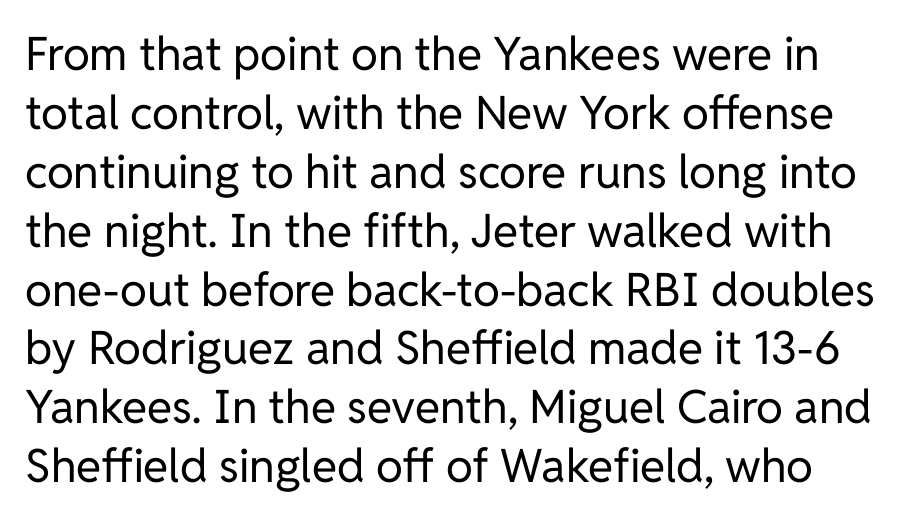
The image shows 46 px regular-weight sans-serif type, upright; set normal line spacing (1.28x), normal letter spacing, not underlined; low stroke contrast and a medium x-height.
